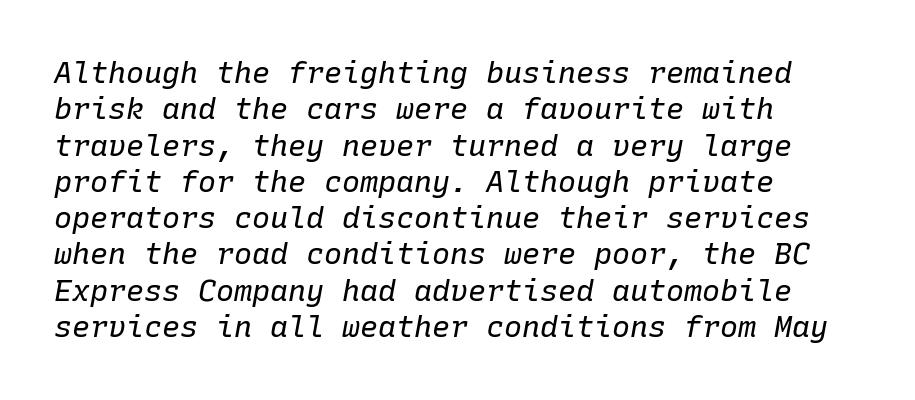
The image shows 30 px regular-weight type, italic (leaning right), monospaced; set left-aligned, line spacing 1.21x, normal letter spacing, not underlined; low stroke contrast and a medium x-height.
